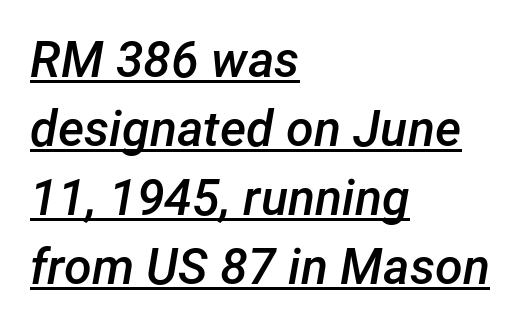
Q: Is the text bold? A: Semi-bold.
Q: Is the text italic (slanted)? A: Yes, it leans right by about 12 degrees.
Q: Is the text underlined? A: Yes.
Q: How is the paragraph aligned? A: Left-aligned.
Q: Is the spacing between letters normal or unusually wide? A: Normal.
Q: Is the spacing between lines tight, normal or loose? A: Normal.
Q: Width (condensed, normal, or wide)? A: Normal.
Q: Stroke contrast? A: Low.
Q: x-height? A: Medium.
Q: Monospaced? A: No.
